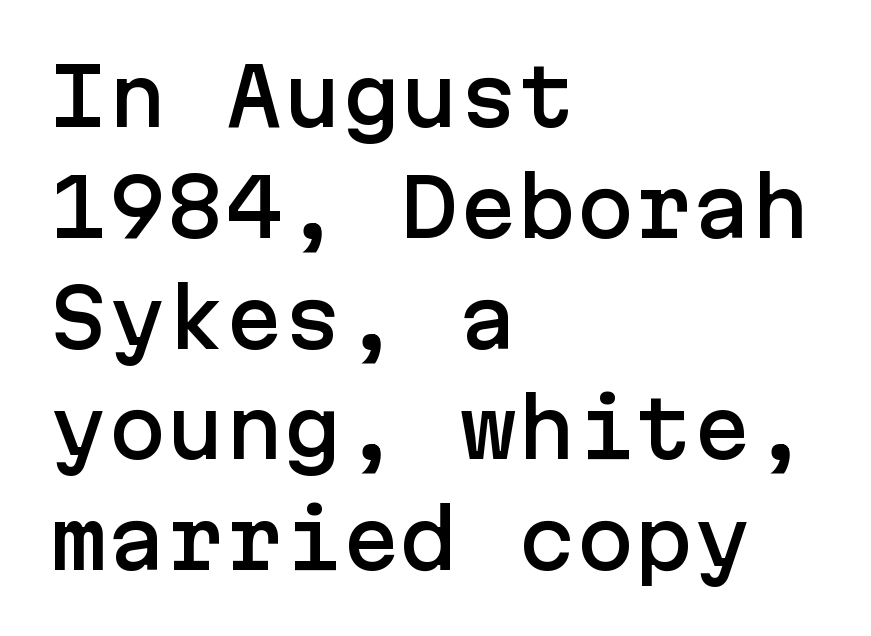
The image shows 78 px sans-serif type, upright; set left-aligned, normal line spacing (1.42x), normal letter spacing, not underlined; low stroke contrast and a medium x-height.
